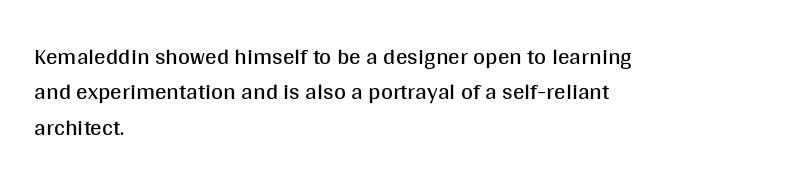
Q: Is the text bold? A: No.
Q: Is the text italic (slanted)? A: No, it is upright.
Q: Is the text underlined? A: No.
Q: How is the paragraph aligned? A: Left-aligned.
Q: Is the spacing between letters normal or unusually wide? A: Normal.
Q: Is the spacing between lines tight, normal or loose? A: Normal.
